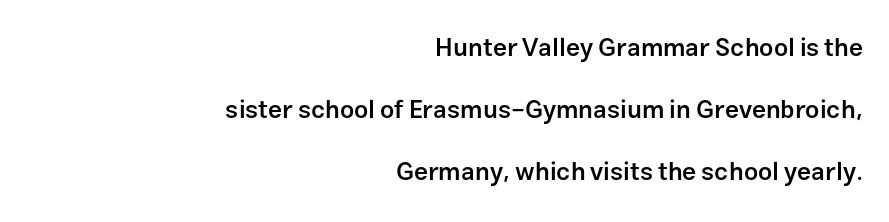
The image shows 25 px text type, upright; set right-aligned, loose line spacing (2.49x), normal letter spacing, not underlined.
